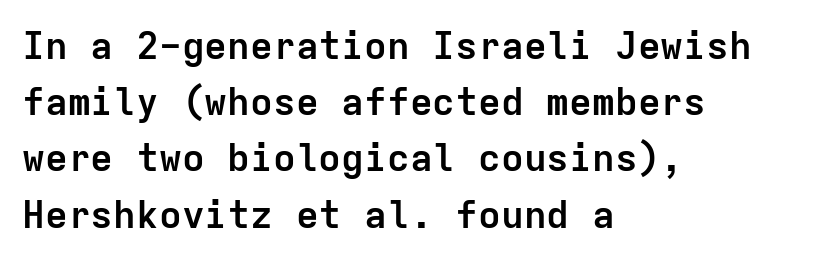
The image shows 38 px semibold sans-serif type, upright, monospaced; set left-aligned, normal line spacing (1.48x), normal letter spacing, not underlined; low stroke contrast and a medium x-height.
